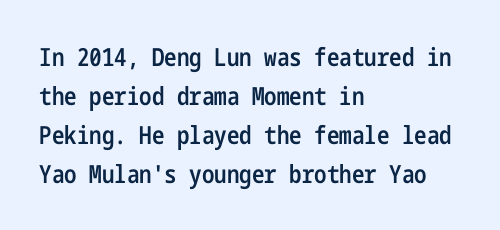
The image shows 25 px text type, upright; set left-aligned, normal line spacing (1.56x), normal letter spacing, not underlined.
